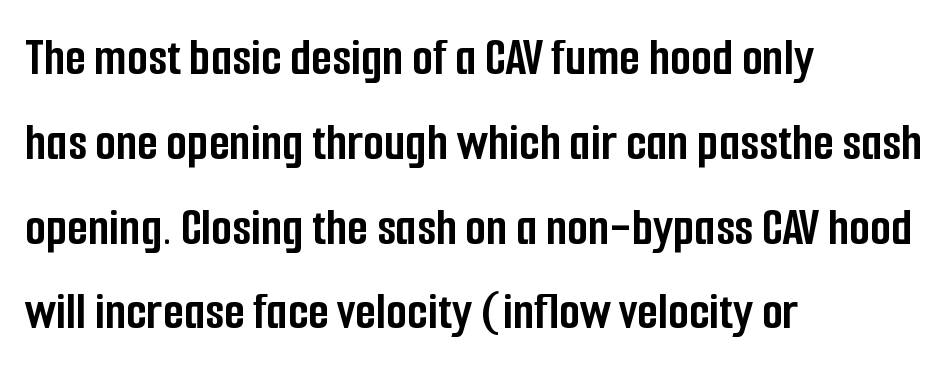
The image shows 54 px semibold, condensed sans-serif type, upright; set left-aligned, normal line spacing (1.57x), normal letter spacing, not underlined; low stroke contrast and a medium x-height.
